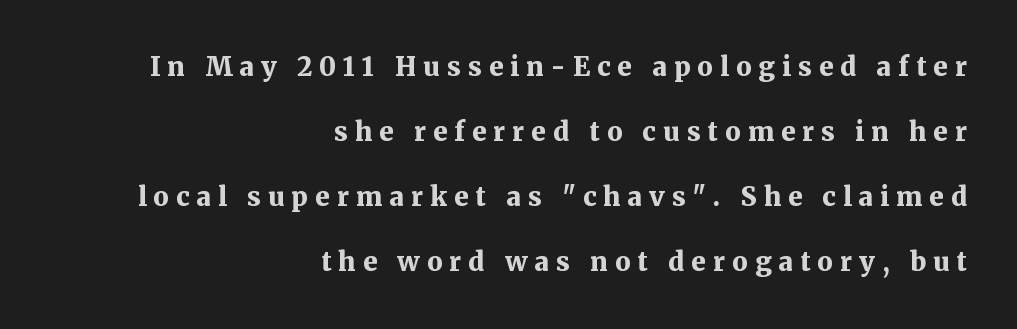
The specimen reads as upright at a glance. The tracking jumps out immediately: characters are airy and widely separated. The strip under each line holds only bare page. The paragraph shown leans on its right margin. Set as a true bold cut, around the 700 mark.
